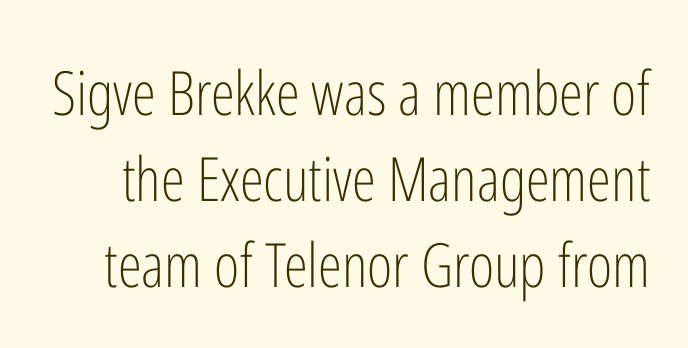
{"serif": "no", "italic": "no", "bold": "no", "weight": "light", "width": "condensed", "stroke_contrast": "low", "x_height": "medium", "monospaced": "no", "underline": "no", "line_spacing": "normal", "line_spacing_ratio": 1.41, "letter_spacing": "normal", "letter_spacing_em": 0.0, "glyph_px": 61}
